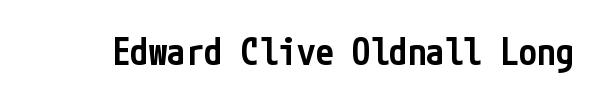
{"serif": "no", "italic": "no", "bold": "semi", "weight": "semibold", "width": "condensed", "stroke_contrast": "low", "x_height": "medium", "underline": "no", "letter_spacing": "normal", "letter_spacing_em": 0.0, "glyph_px": 37}
